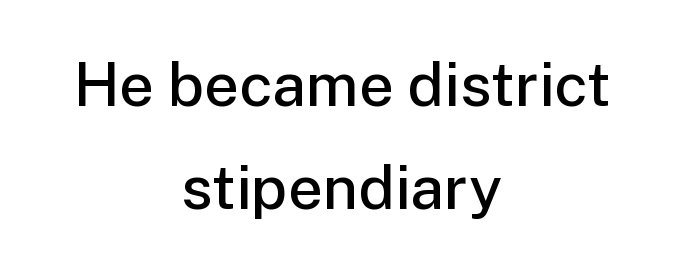
{"serif": "no", "italic": "no", "bold": "semi", "weight": "semibold", "width": "normal", "stroke_contrast": "low", "x_height": "medium", "monospaced": "no", "underline": "no", "align": "center", "line_spacing": "normal", "line_spacing_ratio": 1.69, "letter_spacing": "normal", "letter_spacing_em": 0.0, "glyph_px": 61}
